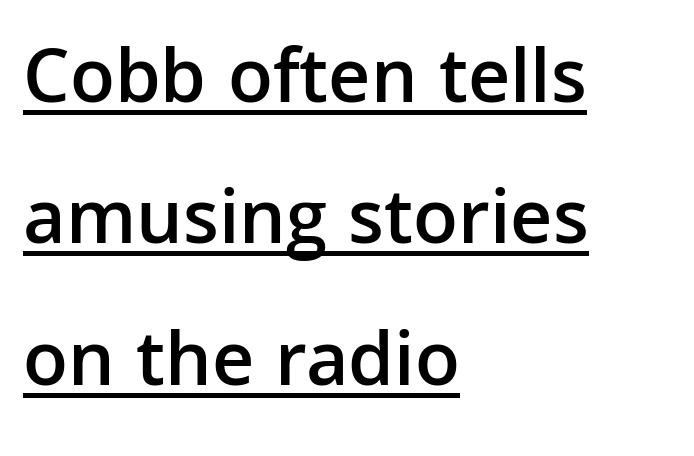
The image shows 79 px semibold sans-serif type, upright; set left-aligned, line spacing 1.79x, normal letter spacing, underlined; low stroke contrast and a medium x-height.
